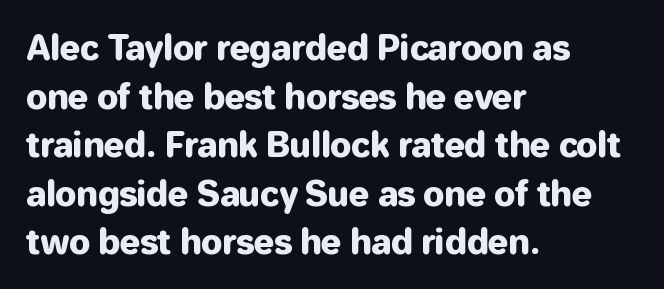
{"serif": "no", "italic": "no", "width": "normal", "stroke_contrast": "low", "x_height": "medium", "monospaced": "no", "underline": "no", "align": "left", "line_spacing": "normal", "line_spacing_ratio": 1.43, "letter_spacing": "normal", "letter_spacing_em": 0.0, "glyph_px": 34}
